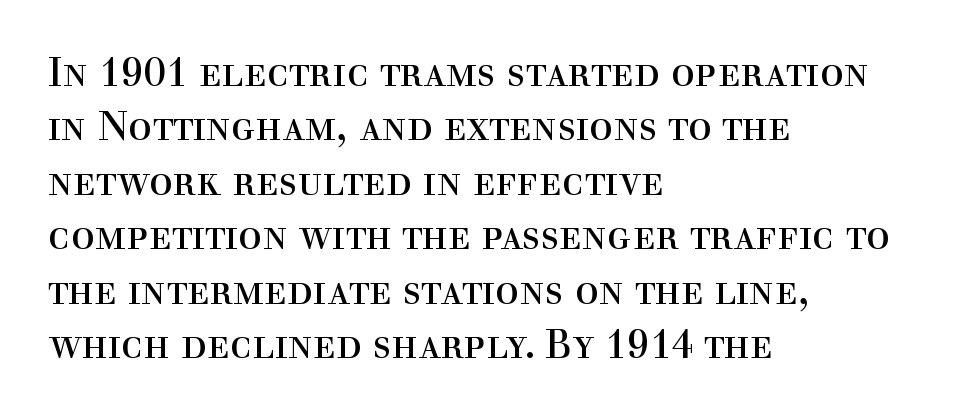
The space directly below the letters is spotless. Ascenders rise straight up at ninety degrees. You could not count columns in this text — the font is proportionally spaced. The designer left line spacing at the default. Unlike a clean sans, this face finishes its strokes with serifs. No letter is thick-stroked: the sample isn't bold.
